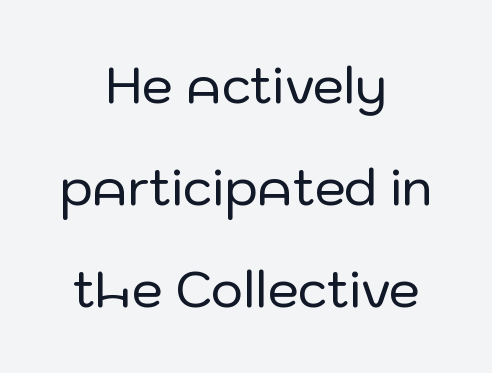
Are there feet on the stems? There aren't — it's a sans. Think of a printed novel: that variable character pitch is what you see here. When letters stand straight like this, we call the style roman or upright. Letters rest on an invisible, unmarked baseline.
